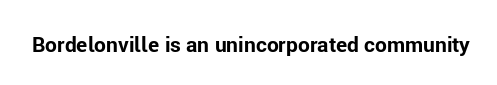
{"italic": "no", "bold": "yes", "underline": "no", "letter_spacing": "normal", "letter_spacing_em": 0.0, "glyph_px": 21}
